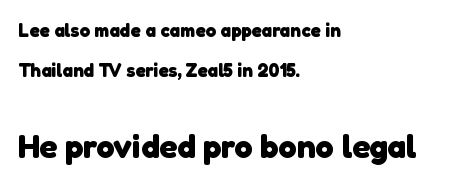
{"serif": "no", "bold": "yes", "weight": "heavy", "width": "normal", "stroke_contrast": "low", "x_height": "medium", "monospaced": "no", "underline": "no", "align": "left", "line_spacing": "loose", "line_spacing_ratio": 2.13, "letter_spacing": "normal", "letter_spacing_em": 0.0, "larger_block": "second", "size_ratio": 1.74, "glyph_px": 33}
